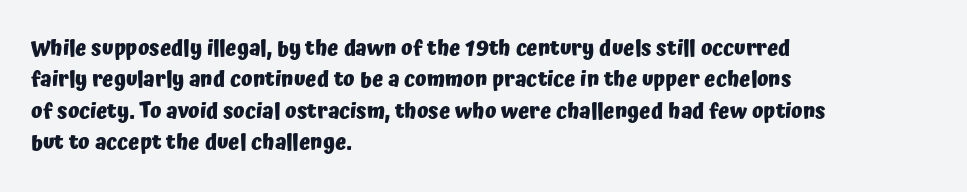
Set as a true bold cut, around the 700 mark. You can tell it's not italic because the verticals are truly vertical. Horizontally, the lines are justified to the leading edge only. Evenly set lines give the paragraph a standard silhouette. Just letters on the line, the space beneath them empty. Compared with typical body copy, the letter spacing here is the same.
